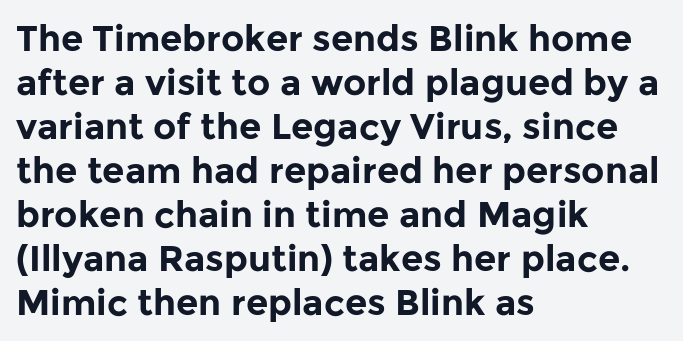
{"serif": "no", "italic": "no", "bold": "yes", "weight": "bold", "width": "normal", "stroke_contrast": "low", "x_height": "medium", "monospaced": "no", "underline": "no", "align": "left", "line_spacing_ratio": 1.22, "letter_spacing": "normal", "letter_spacing_em": 0.0, "glyph_px": 36}
